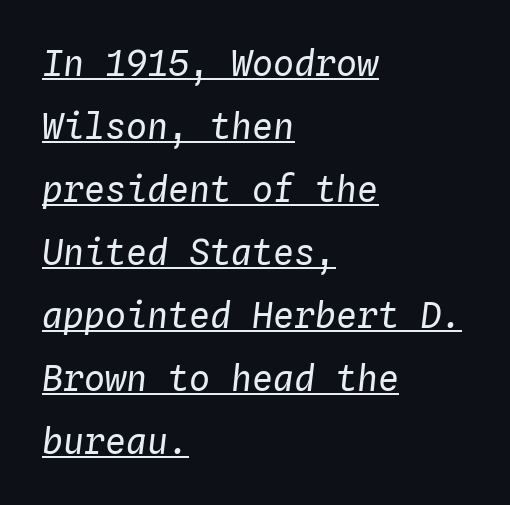
Q: Is the text bold? A: No.
Q: Is the text italic (slanted)? A: Yes, it leans right by about 4 degrees.
Q: Is the text underlined? A: Yes.
Q: How is the paragraph aligned? A: Left-aligned.
Q: Is the spacing between letters normal or unusually wide? A: Normal.
Q: Width (condensed, normal, or wide)? A: Normal.
Q: Stroke contrast? A: Low.
Q: x-height? A: Medium.
Q: Monospaced? A: Yes.
